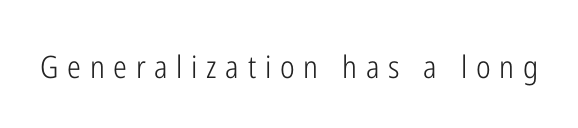
Q: Is the text bold? A: No.
Q: Is the text italic (slanted)? A: No, it is upright.
Q: Is the typeface a serif or a sans-serif typeface? A: Sans-serif.
Q: Is the text underlined? A: No.
Q: Is the spacing between letters normal or unusually wide? A: Unusually wide.
Q: Width (condensed, normal, or wide)? A: Condensed.
Q: Stroke contrast? A: Low.
Q: x-height? A: Medium.
Q: Monospaced? A: No.
